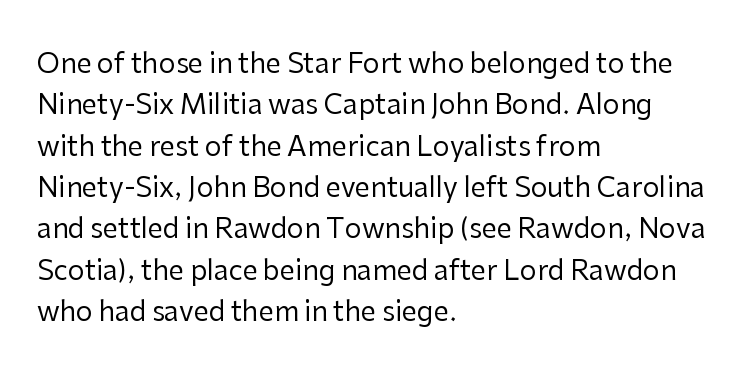
{"italic": "no", "bold": "no", "underline": "no", "align": "left", "line_spacing": "normal", "line_spacing_ratio": 1.53, "letter_spacing": "normal", "letter_spacing_em": 0.0, "glyph_px": 27}
